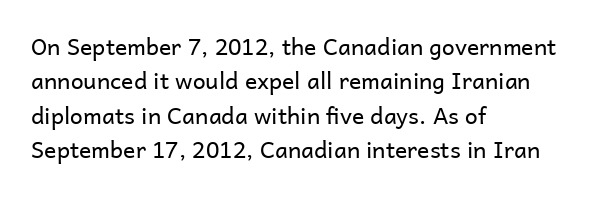
Observe the ordinary spacing: letters are neighbours, not strangers. Only glyphs here, with clear space below each row. Honestly, the row spacing looks completely unremarkable. No letter is thick-stroked: the sample isn't bold.
